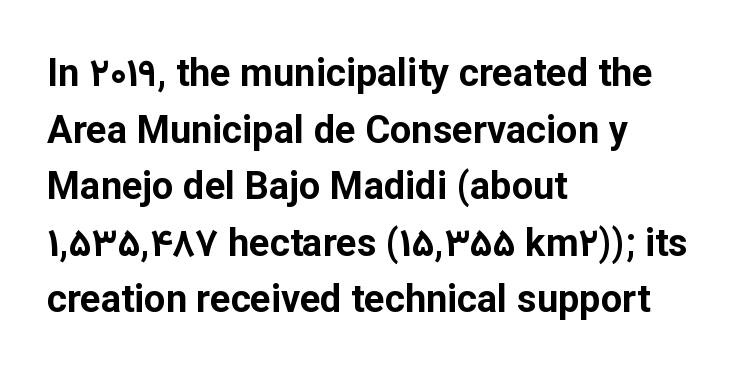
The image shows 38 px bold sans-serif type, upright; set left-aligned, normal line spacing (1.49x), normal letter spacing, not underlined; low stroke contrast and a medium x-height.
